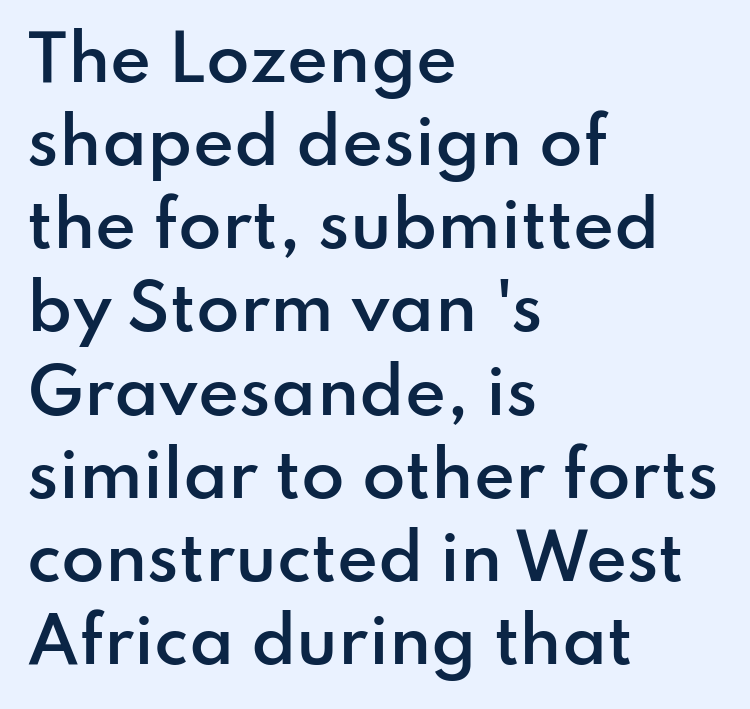
{"serif": "no", "italic": "no", "bold": "semi", "weight": "semibold", "width": "normal", "stroke_contrast": "low", "x_height": "small", "monospaced": "no", "underline": "no", "align": "left", "line_spacing": "normal", "line_spacing_ratio": 1.32, "letter_spacing": "normal", "letter_spacing_em": 0.0, "glyph_px": 63}
